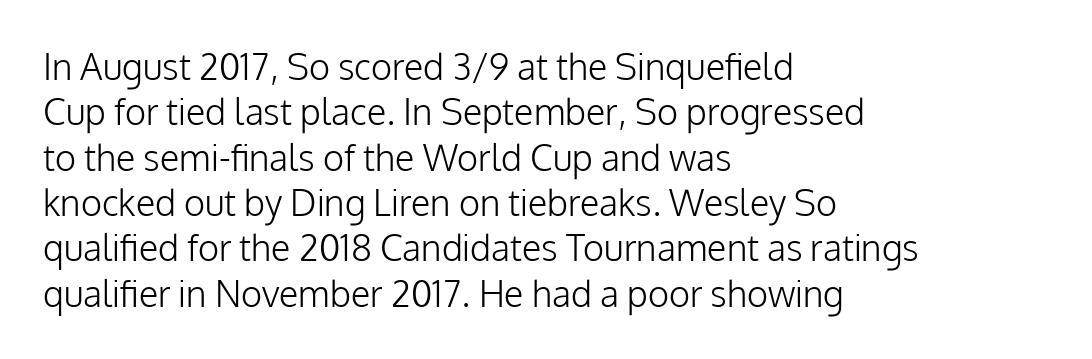
Q: Is the text bold? A: No.
Q: Is the text italic (slanted)? A: No, it is upright.
Q: Is the typeface a serif or a sans-serif typeface? A: Sans-serif.
Q: Is the text underlined? A: No.
Q: How is the paragraph aligned? A: Left-aligned.
Q: Is the spacing between letters normal or unusually wide? A: Normal.
Q: Is the spacing between lines tight, normal or loose? A: Normal.
Q: Width (condensed, normal, or wide)? A: Normal.
Q: Stroke contrast? A: Low.
Q: x-height? A: Medium.
Q: Monospaced? A: No.
